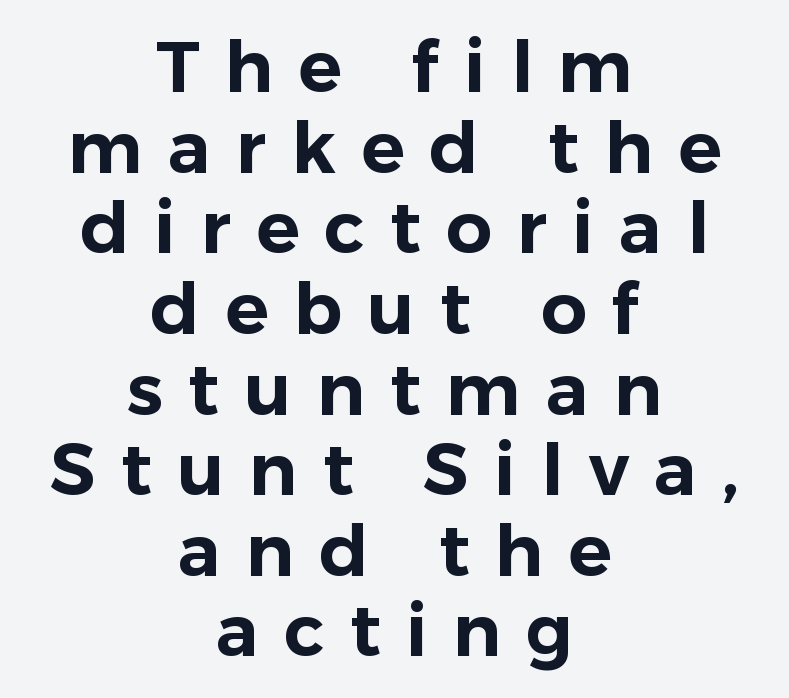
The image shows 72 px sans-serif type, upright; set centered, tight line spacing (1.12x), unusually wide letter spacing (+0.35 em), not underlined; low stroke contrast and a medium x-height.
